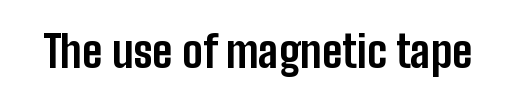
The image shows 44 px bold, condensed sans-serif type, upright; set normal letter spacing, not underlined; low stroke contrast and a medium x-height.
